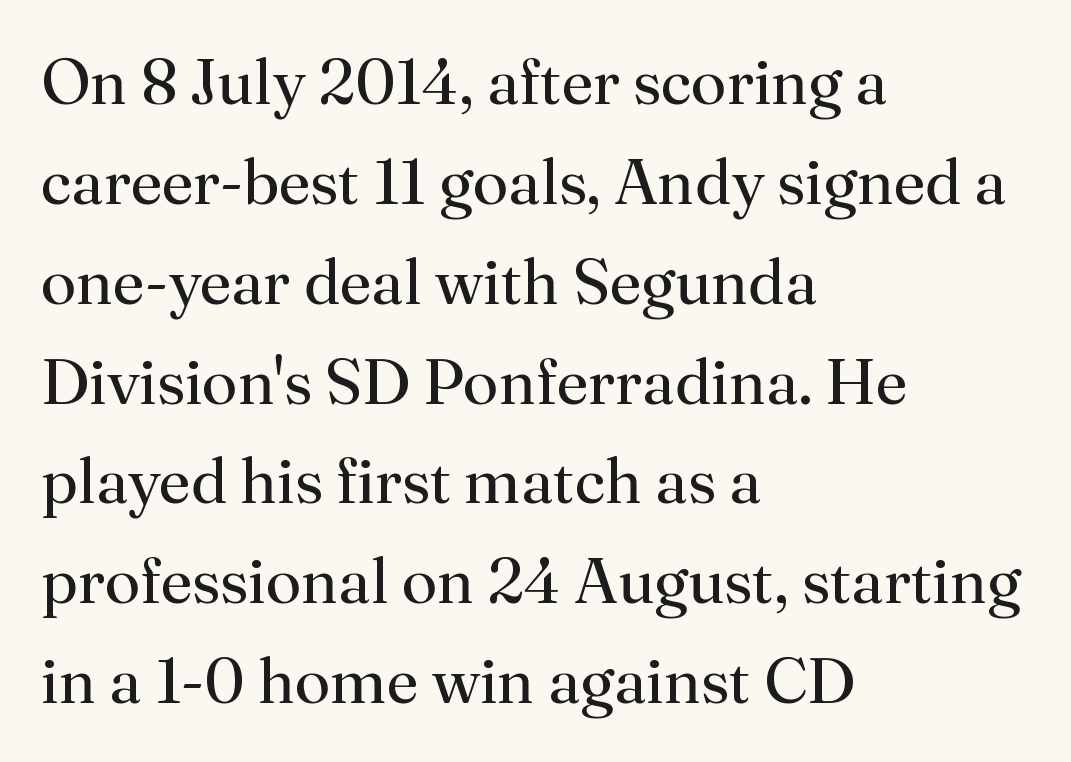
{"serif": "yes", "italic": "no", "bold": "no", "weight": "regular", "width": "normal", "stroke_contrast": "medium", "x_height": "small", "monospaced": "no", "underline": "no", "align": "left", "line_spacing": "normal", "line_spacing_ratio": 1.56, "letter_spacing": "normal", "letter_spacing_em": 0.0, "glyph_px": 64}
